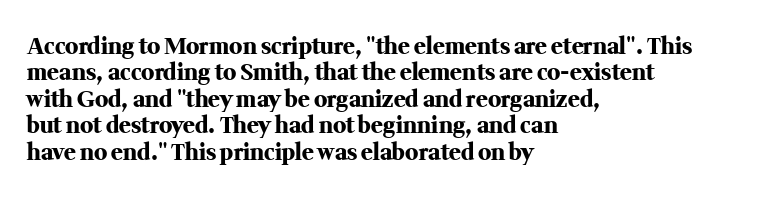
Stroke thickness is high; the sample reads as a true bold. Underline: absent. The horizontal fit of the characters is conventional and even. Do the letters lean? They stand straight. Horizontal alignment here is leftward, the default for most running prose.
